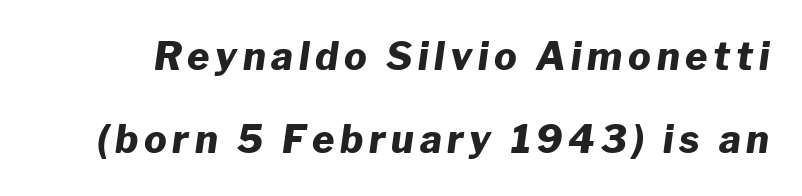
Proportional: the letters do not fall into vertical columns. These lines were composed using italics. Honestly, there is no underline to notice here at all. The rendering uses a large line-height, opening up the rows.
